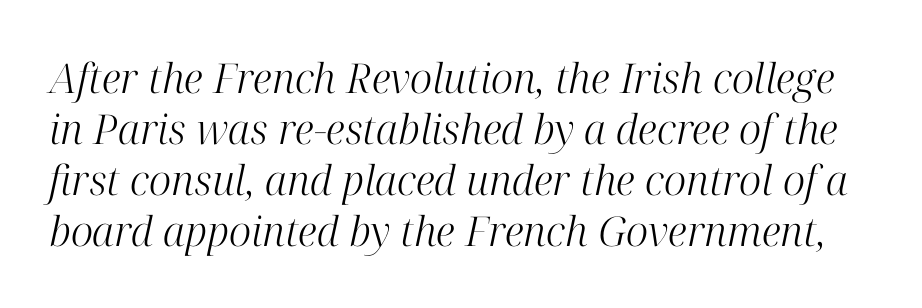
The rendering applies a slant to the glyphs. You could not count columns in this text — the font is proportionally spaced. No extra tracking has been applied to these lines. Type without underlining.
